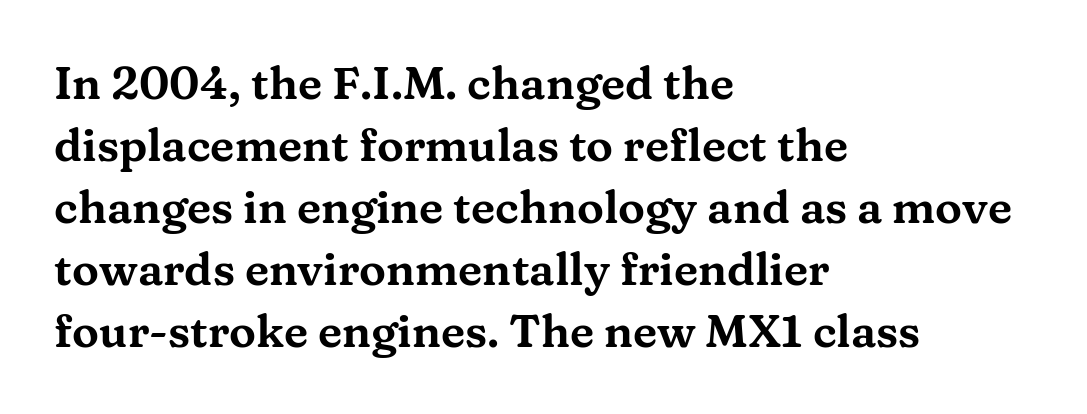
Italic? Not at all — the glyphs are vertical. If you drew a ruler down the left edge, every line would touch it. What kind of face is this? One with serifs. The face used here is proportionally spaced, like ordinary book or web type.
